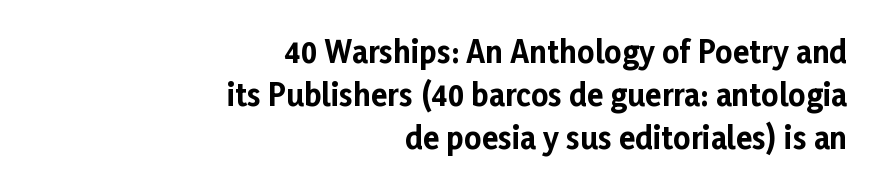
Q: Is the text bold? A: Yes.
Q: Is the text italic (slanted)? A: No, it is upright.
Q: Is the typeface a serif or a sans-serif typeface? A: Sans-serif.
Q: Is the text underlined? A: No.
Q: How is the paragraph aligned? A: Right-aligned.
Q: Is the spacing between letters normal or unusually wide? A: Normal.
Q: Is the spacing between lines tight, normal or loose? A: Normal.
Q: Width (condensed, normal, or wide)? A: Normal.
Q: Stroke contrast? A: Low.
Q: x-height? A: Medium.
Q: Monospaced? A: No.
